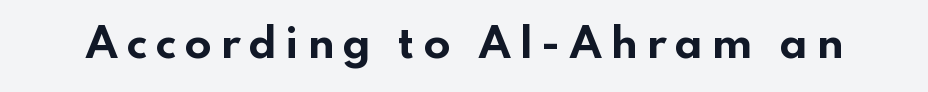
{"serif": "no", "italic": "no", "bold": "yes", "weight": "bold", "width": "wide", "stroke_contrast": "low", "x_height": "small", "monospaced": "no", "underline": "no", "letter_spacing": "wide", "letter_spacing_em": 0.2, "glyph_px": 40}
